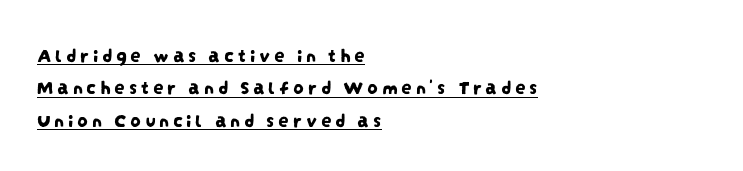
Q: Is the text underlined? A: Yes.
Q: How is the paragraph aligned? A: Left-aligned.
Q: Is the spacing between lines tight, normal or loose? A: Normal.
